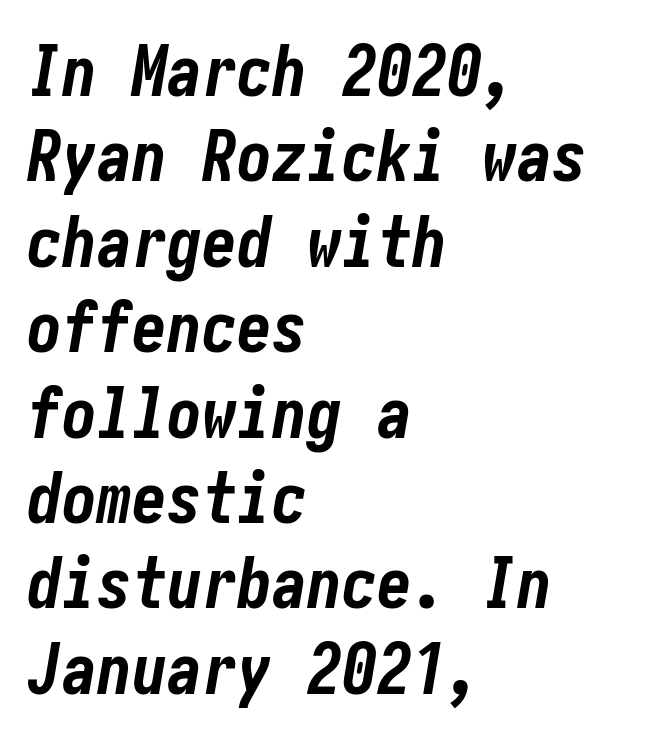
{"italic": "yes", "lean": "right", "slant_degrees": 10, "bold": "yes", "weight": "bold", "width": "condensed", "stroke_contrast": "low", "x_height": "medium", "underline": "no", "align": "left", "line_spacing_ratio": 1.22, "letter_spacing": "normal", "letter_spacing_em": 0.0, "glyph_px": 70}
